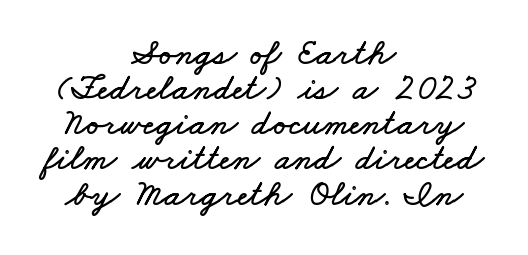
{"width": "wide", "stroke_contrast": "low", "x_height": "small", "monospaced": "no", "underline": "no", "align": "center", "line_spacing": "tight", "line_spacing_ratio": 0.95, "letter_spacing": "normal", "letter_spacing_em": 0.0, "glyph_px": 37}
